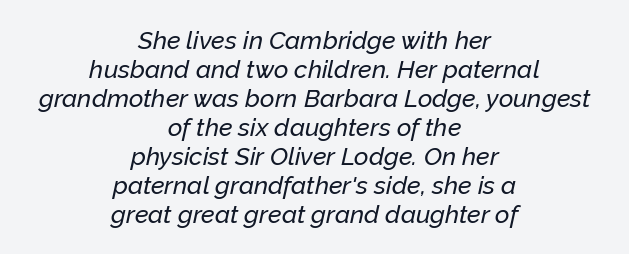
These lines are centered, leaving both edges ragged. Students, note that the glyphs here touch the page at normal intervals. A clean baseline with only descenders dipping below it. The letters are slanted; this is an italic face.
